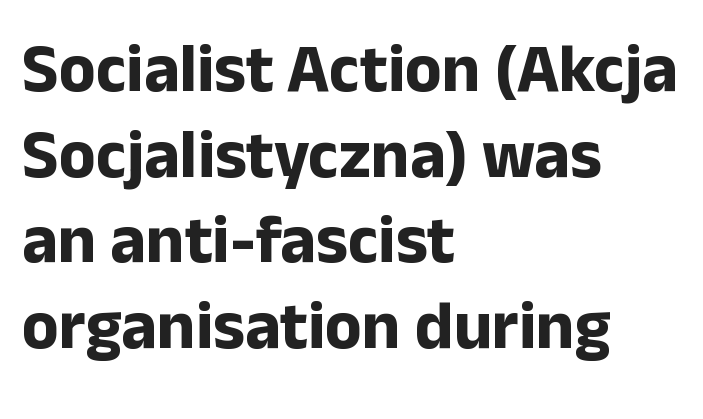
{"serif": "no", "italic": "no", "bold": "yes", "weight": "bold", "width": "normal", "stroke_contrast": "low", "x_height": "medium", "monospaced": "no", "underline": "no", "align": "left", "line_spacing": "normal", "line_spacing_ratio": 1.26, "letter_spacing": "normal", "letter_spacing_em": 0.0, "glyph_px": 68}
